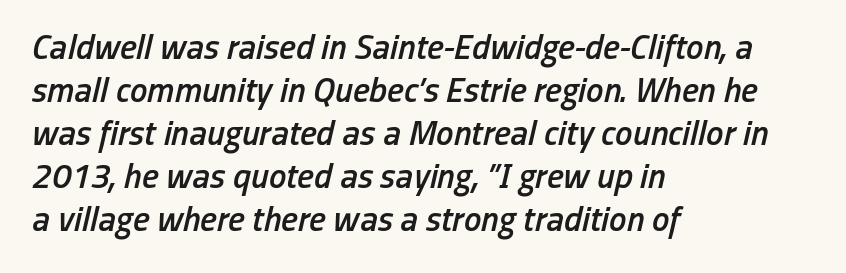
Q: Is the text bold? A: Semi-bold.
Q: Is the text italic (slanted)? A: Yes, it leans right by about 13 degrees.
Q: Is the text underlined? A: No.
Q: How is the paragraph aligned? A: Left-aligned.
Q: Is the spacing between letters normal or unusually wide? A: Normal.
Q: Width (condensed, normal, or wide)? A: Condensed.
Q: Stroke contrast? A: Low.
Q: x-height? A: Medium.
Q: Monospaced? A: No.
